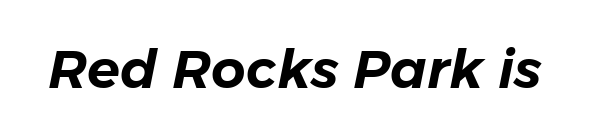
{"italic": "yes", "lean": "right", "slant_degrees": 11, "width": "normal", "stroke_contrast": "low", "x_height": "medium", "monospaced": "no", "underline": "no", "letter_spacing": "normal", "letter_spacing_em": 0.0, "glyph_px": 54}
